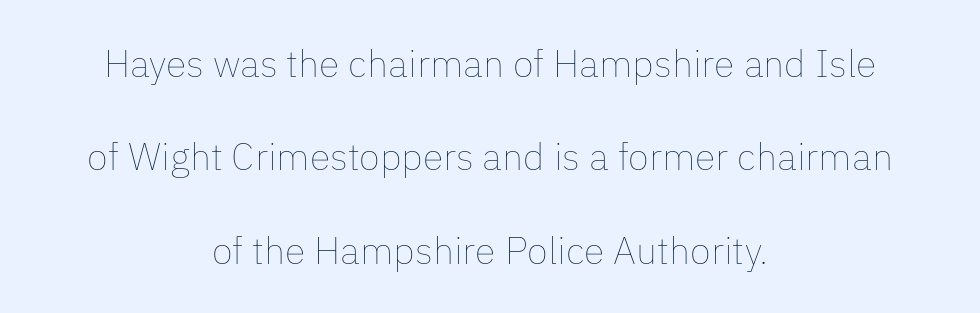
{"italic": "no", "bold": "no", "weight": "thin", "width": "normal", "stroke_contrast": "low", "x_height": "medium", "monospaced": "no", "underline": "no", "align": "center", "line_spacing": "loose", "line_spacing_ratio": 2.46, "letter_spacing": "normal", "letter_spacing_em": 0.0, "glyph_px": 38}
